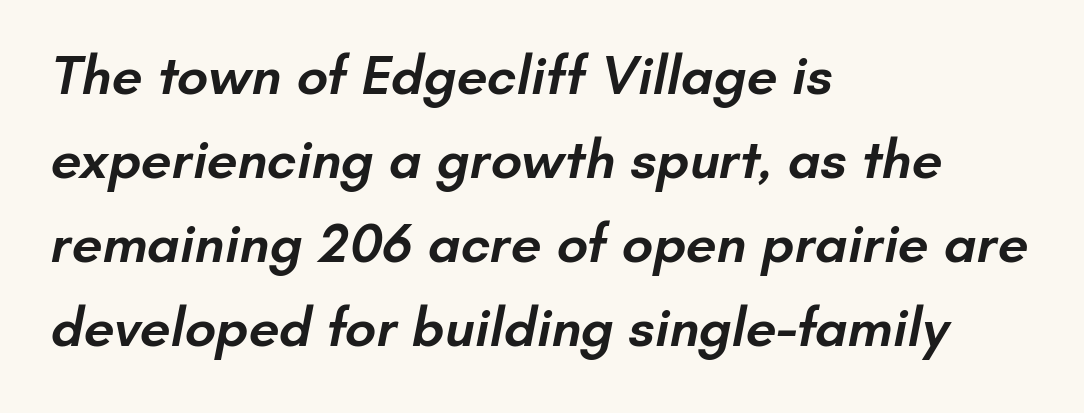
The image shows 55 px semibold sans-serif type; set left-aligned, normal line spacing (1.53x), normal letter spacing, not underlined; low stroke contrast and a small x-height.
